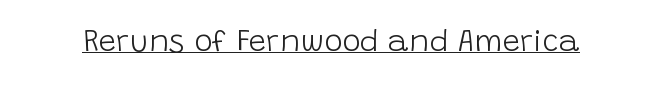
Q: Is the text bold? A: No.
Q: Is the text italic (slanted)? A: No, it is upright.
Q: Is the typeface a serif or a sans-serif typeface? A: Sans-serif.
Q: Is the text underlined? A: Yes.
Q: Is the spacing between letters normal or unusually wide? A: Normal.
Q: Width (condensed, normal, or wide)? A: Normal.
Q: Stroke contrast? A: Low.
Q: x-height? A: Large.
Q: Monospaced? A: No.
